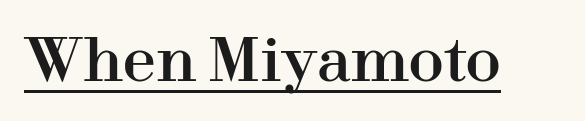
Q: Is the text italic (slanted)? A: No, it is upright.
Q: Is the typeface a serif or a sans-serif typeface? A: Serif.
Q: Is the text underlined? A: Yes.
Q: Is the spacing between letters normal or unusually wide? A: Normal.
Q: Width (condensed, normal, or wide)? A: Normal.
Q: Stroke contrast? A: High.
Q: x-height? A: Medium.
Q: Monospaced? A: No.
